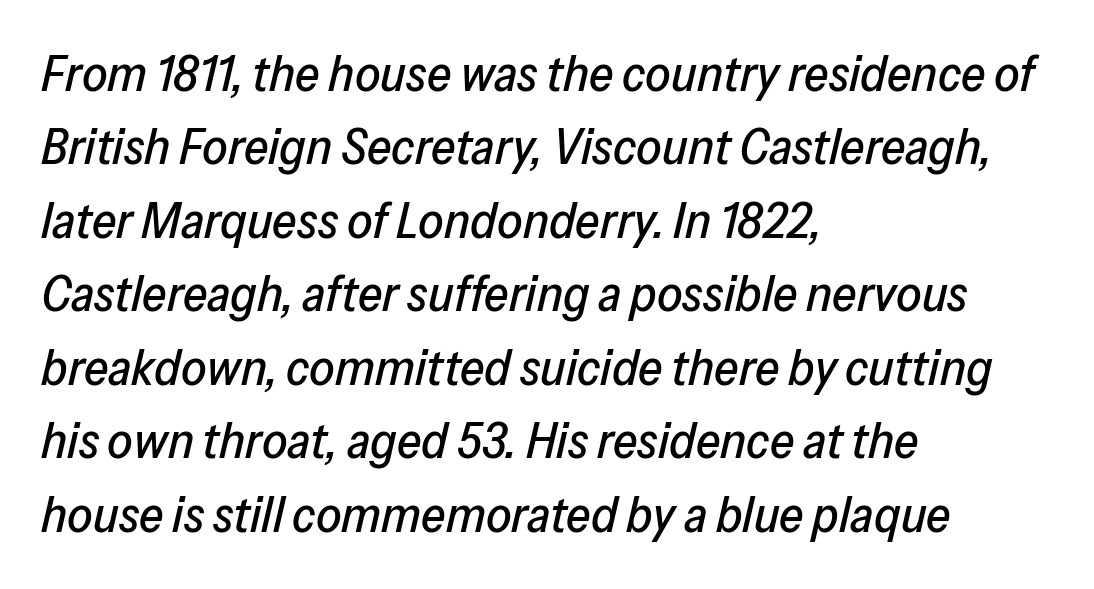
Normally led — the rows are evenly, conventionally spaced. The string is rendered with underlining switched off. Line beginnings align vertically; line endings do not. An italicized treatment has been applied to the whole sample. Varying glyph widths throughout — classic text-font behaviour. Does extra space separate the letters? No, they use regular spacing.
